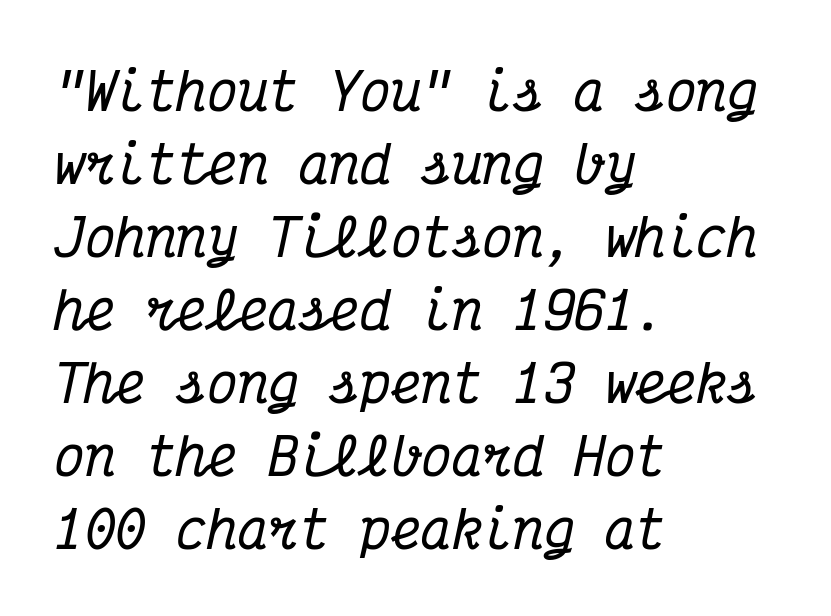
The image shows 51 px condensed serif type, italic (leaning right), monospaced; set left-aligned, normal line spacing (1.43x), normal letter spacing, not underlined; medium stroke contrast and a medium x-height.
